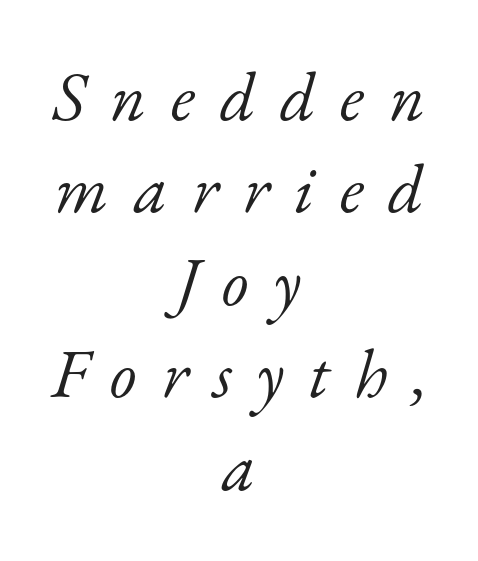
The image shows 69 px light serif type, italic (leaning right); set centered, normal line spacing (1.34x), unusually wide letter spacing (+0.36 em), not underlined; low stroke contrast and a small x-height.
